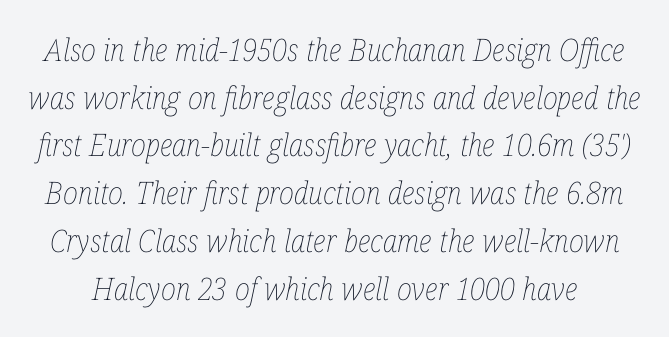
The typography opts for an oblique posture over an upright one. This rendering features lettering with no underline. Ink coverage per letter is moderate at most. Nothing unusual about the tracking: characters are spaced as the font intends. Successive baselines arrive at the customary interval. A typesetter would call this proportional, since set widths differ per character.
